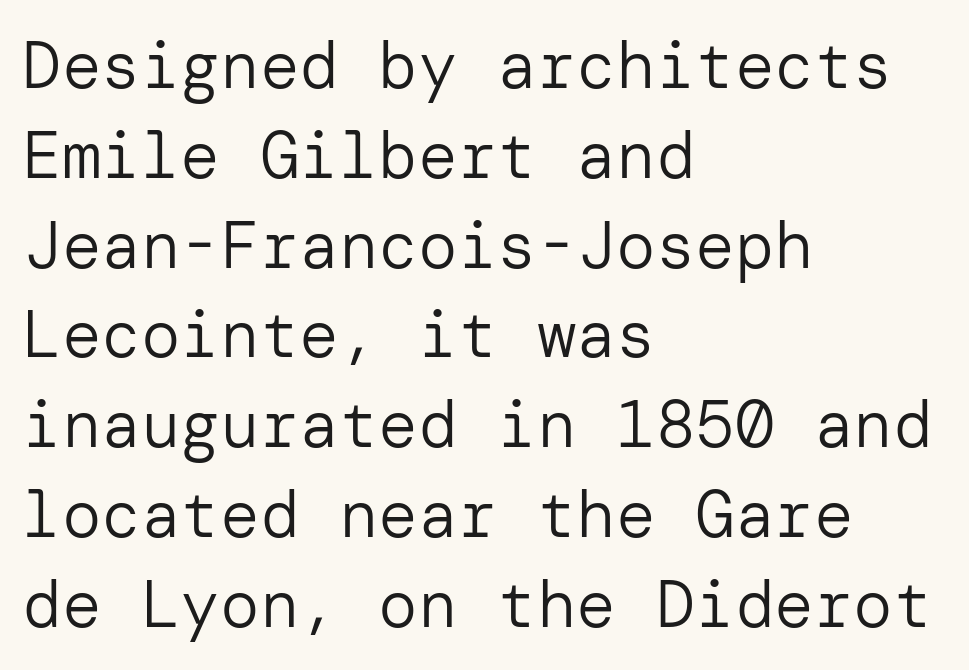
{"serif": "no", "italic": "no", "bold": "no", "weight": "regular", "width": "normal", "stroke_contrast": "low", "x_height": "medium", "underline": "no", "align": "left", "line_spacing": "normal", "line_spacing_ratio": 1.36, "letter_spacing": "normal", "letter_spacing_em": 0.0, "glyph_px": 66}
